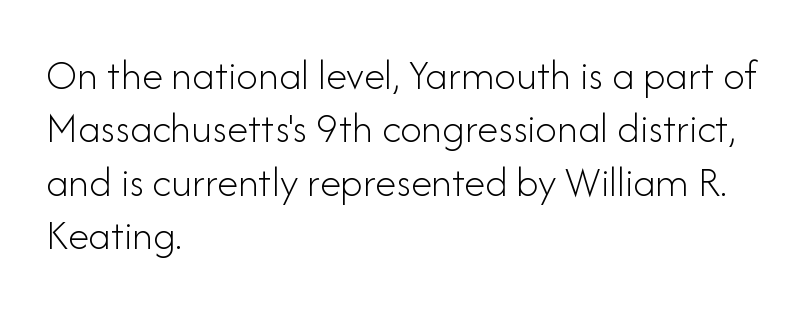
This is roman type, the default non-slanted kind. Each stroke keeps to a modest, everyday thickness or less. The type is set solid horizontally, with unmodified tracking. Plain, unruled lines of type. These lines are set flush left with a ragged right edge.
